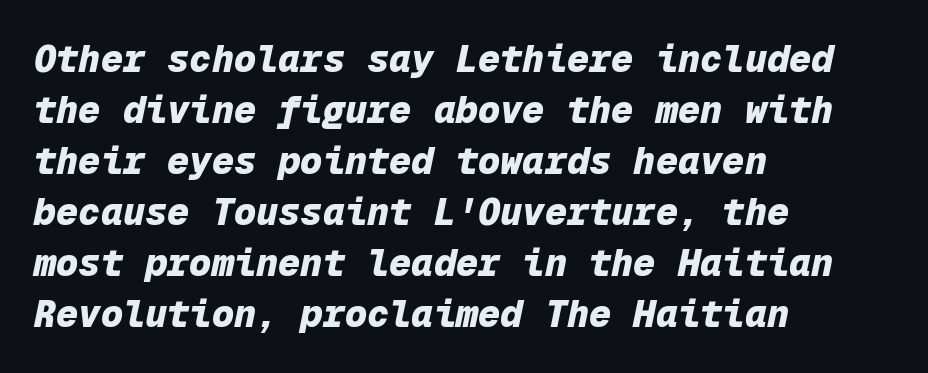
The image shows 37 px heavy type, italic (leaning right), monospaced; set left-aligned, normal line spacing (1.38x), normal letter spacing, not underlined; low stroke contrast and a medium x-height.
